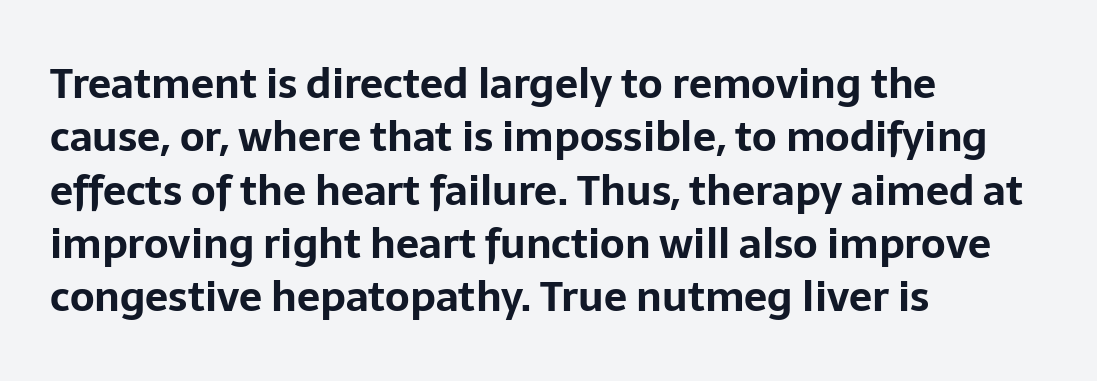
Q: Is the text bold? A: Yes.
Q: Is the text italic (slanted)? A: No, it is upright.
Q: Is the typeface a serif or a sans-serif typeface? A: Sans-serif.
Q: Is the text underlined? A: No.
Q: How is the paragraph aligned? A: Left-aligned.
Q: Is the spacing between letters normal or unusually wide? A: Normal.
Q: Is the spacing between lines tight, normal or loose? A: Normal.
Q: Width (condensed, normal, or wide)? A: Normal.
Q: Stroke contrast? A: Low.
Q: x-height? A: Medium.
Q: Monospaced? A: No.
